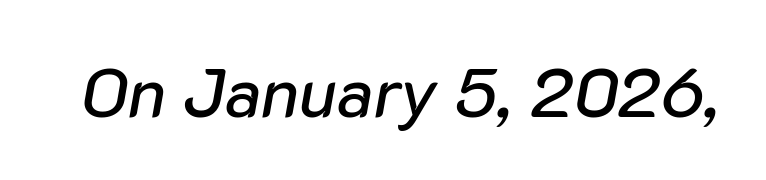
Descenders are the only things crossing below the line. The rendering uses natural spacing where letterforms have individual widths. Looking at the ascenders, they clearly lean. Between one letter and the next there's only the usual sliver of space.
